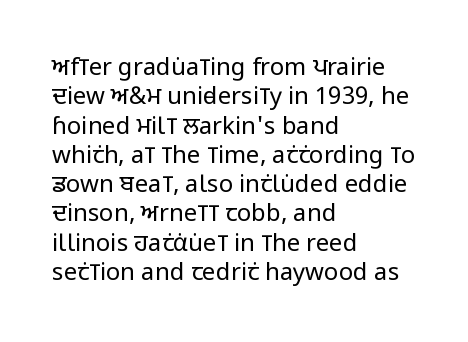
The image shows 24 px text type, upright; set left-aligned, line spacing 1.22x, normal letter spacing, not underlined.
